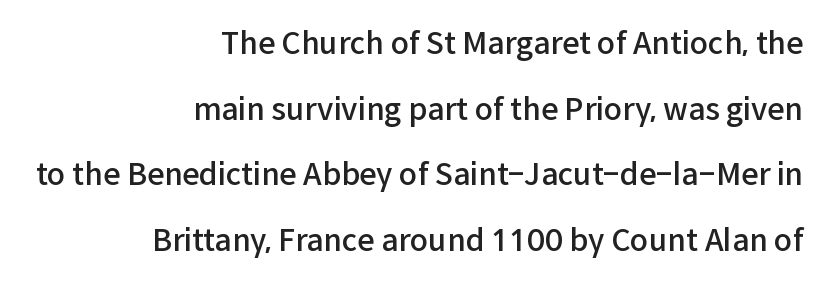
In CSS terms this would be text-align: right. Summary of weight: moderately heavy, a semibold. Check the space under the baseline: it is left empty. Vertical spacing — loose. Letter spacing: default.
